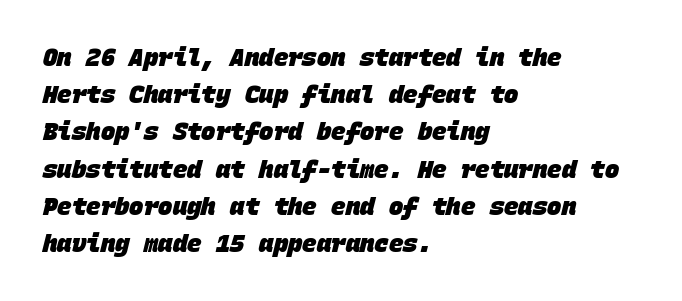
Q: Is the text bold? A: Yes.
Q: Is the text underlined? A: No.
Q: How is the paragraph aligned? A: Left-aligned.
Q: Is the spacing between letters normal or unusually wide? A: Normal.
Q: Is the spacing between lines tight, normal or loose? A: Normal.
